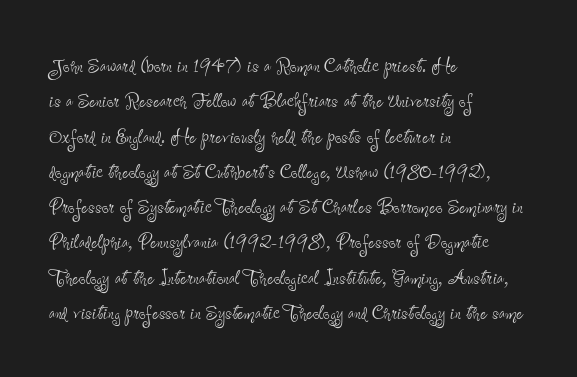
Tracking value appears to be zero — textbook default spacing. Leftover space on each line is placed entirely after the last word. This is not heavy type; no bold has been used.
